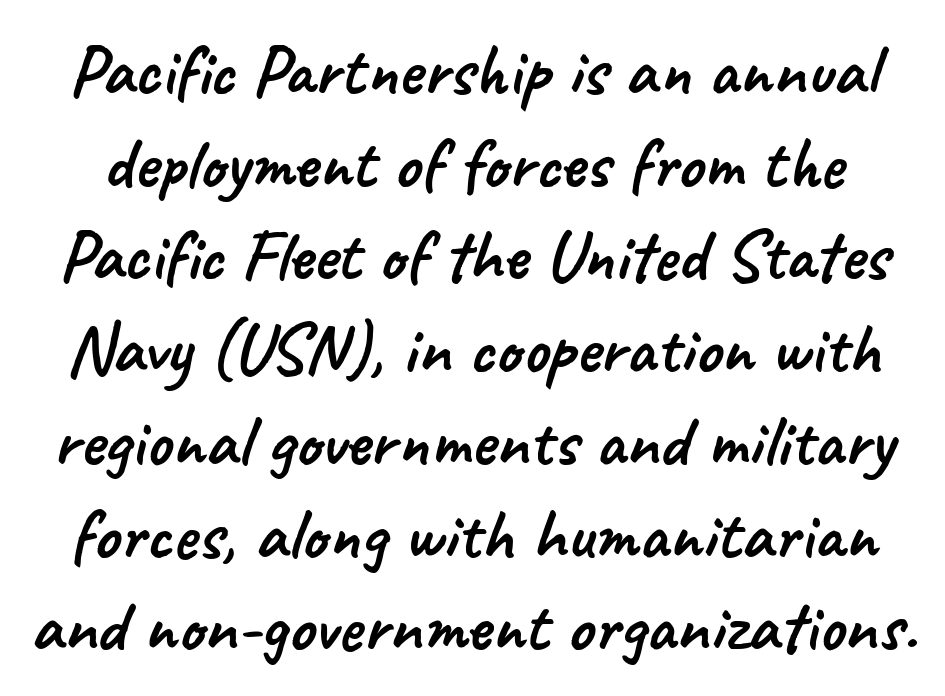
{"serif": "no", "width": "normal", "stroke_contrast": "low", "x_height": "small", "monospaced": "no", "underline": "no", "line_spacing": "normal", "line_spacing_ratio": 1.27, "letter_spacing": "normal", "letter_spacing_em": 0.0, "glyph_px": 73}
